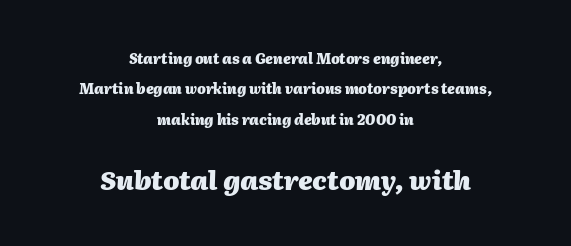
The lines are quadded center. How heavy is the stroke? Heavy — this is a bold. Every character sits at an angle, as italics do. Short note: letters normally spaced. Larger block? The one below; the one above is distinctly smaller. Interline gaps are noticeably wide in this sample.
